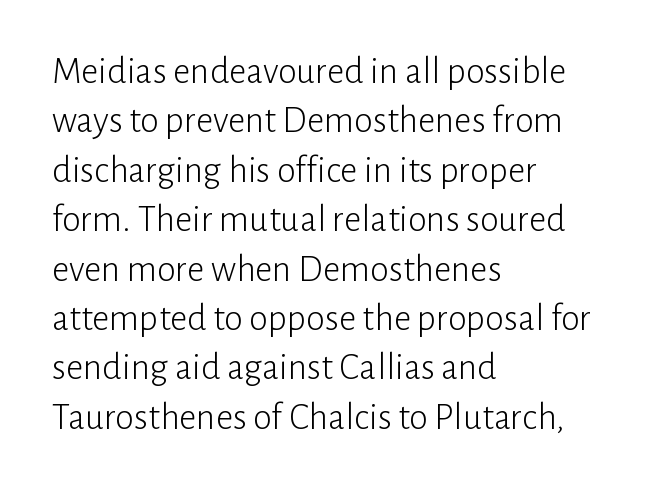
The image shows 38 px light sans-serif type, upright; set left-aligned, normal line spacing (1.3x), normal letter spacing, not underlined; low stroke contrast and a medium x-height.
